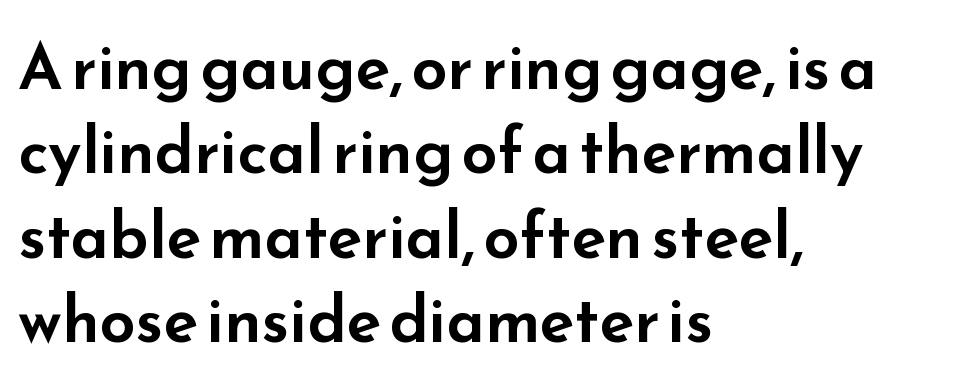
{"serif": "no", "italic": "no", "width": "wide", "stroke_contrast": "low", "x_height": "small", "monospaced": "no", "underline": "no", "align": "left", "line_spacing": "normal", "line_spacing_ratio": 1.32, "letter_spacing": "normal", "letter_spacing_em": 0.0, "glyph_px": 64}
